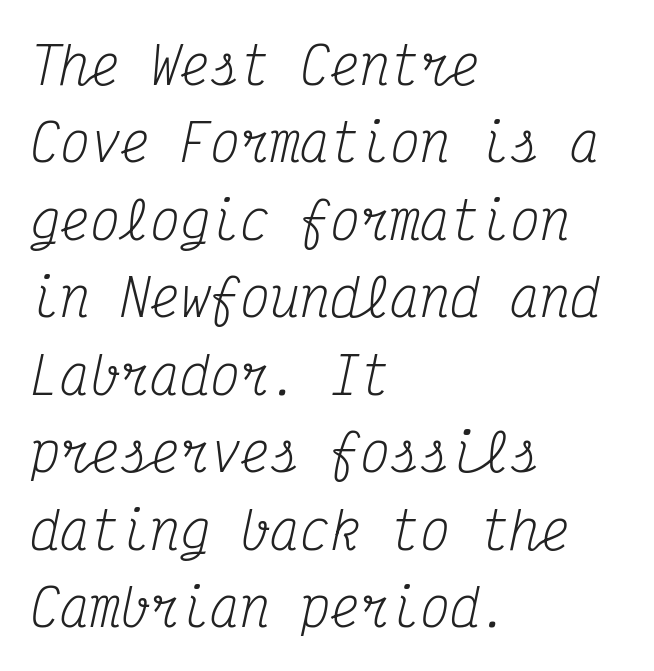
The image shows 50 px regular-weight, condensed serif type, italic (leaning right), monospaced; set left-aligned, normal line spacing (1.55x), normal letter spacing, not underlined; medium stroke contrast and a medium x-height.
